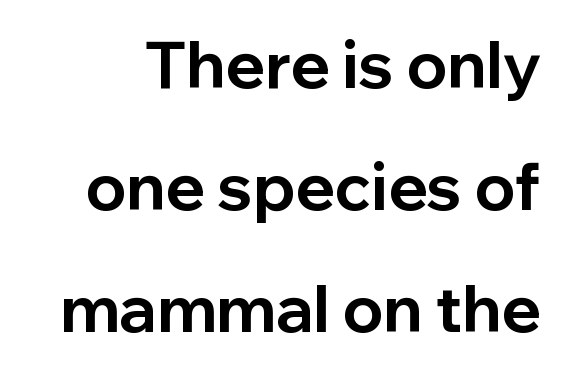
The image shows 65 px bold sans-serif type, upright; set line spacing 1.88x, normal letter spacing, not underlined; low stroke contrast and a medium x-height.
